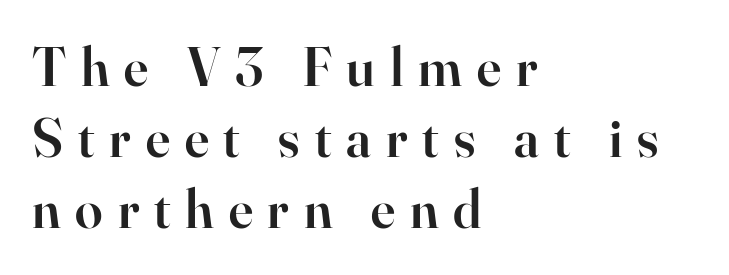
Q: Is the text bold? A: Semi-bold.
Q: Is the text italic (slanted)? A: No, it is upright.
Q: Is the typeface a serif or a sans-serif typeface? A: Serif.
Q: Is the text underlined? A: No.
Q: How is the paragraph aligned? A: Left-aligned.
Q: Is the spacing between letters normal or unusually wide? A: Unusually wide.
Q: Is the spacing between lines tight, normal or loose? A: Normal.
Q: Width (condensed, normal, or wide)? A: Normal.
Q: Stroke contrast? A: High.
Q: x-height? A: Small.
Q: Monospaced? A: No.
